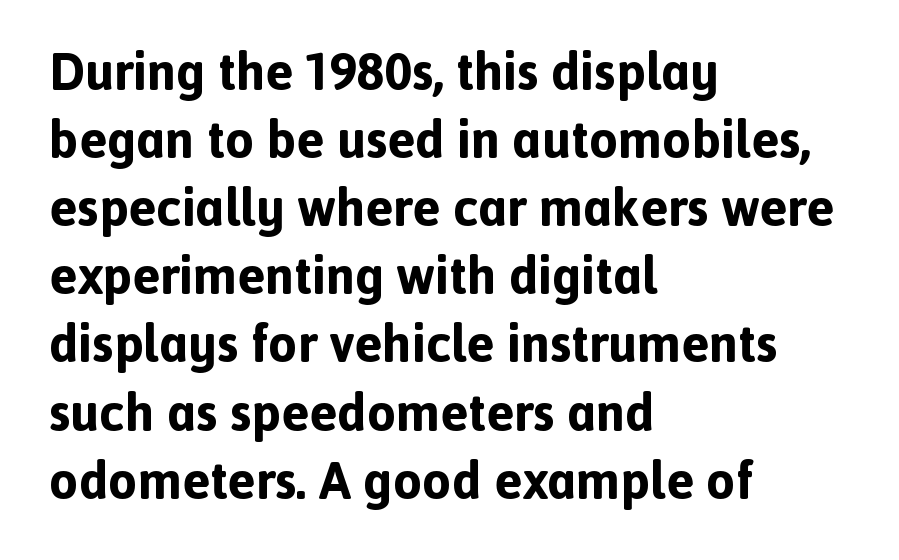
The image shows 52 px bold sans-serif type, upright; set left-aligned, normal line spacing (1.31x), normal letter spacing, not underlined; a medium x-height.
